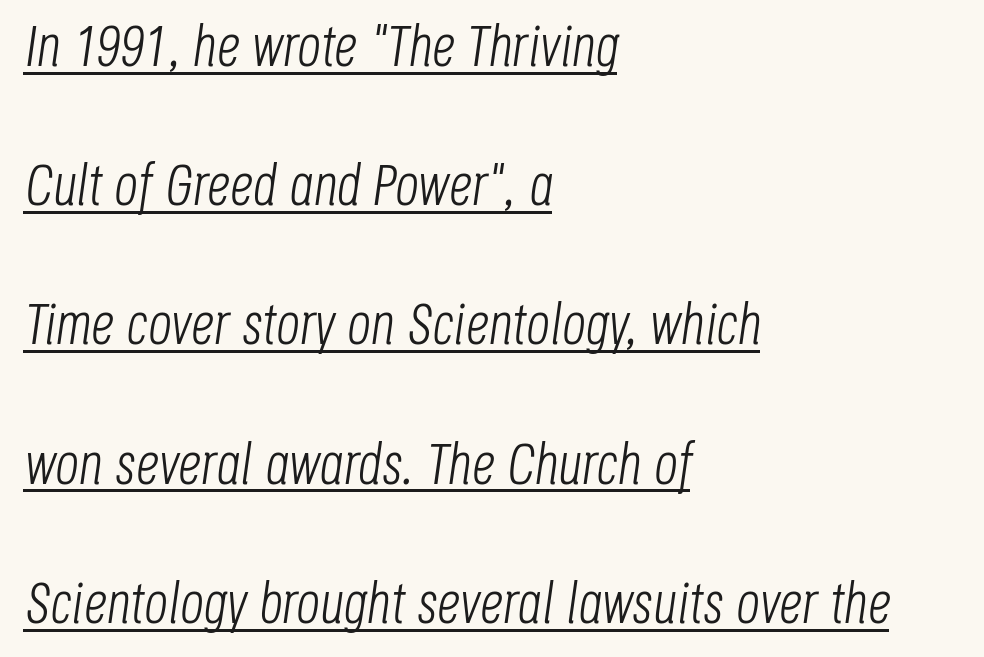
{"italic": "yes", "lean": "right", "slant_degrees": 8, "bold": "no", "weight": "light", "width": "condensed", "stroke_contrast": "low", "x_height": "large", "monospaced": "no", "underline": "yes", "align": "left", "line_spacing": "loose", "line_spacing_ratio": 2.4, "letter_spacing": "normal", "letter_spacing_em": 0.0, "glyph_px": 58}
